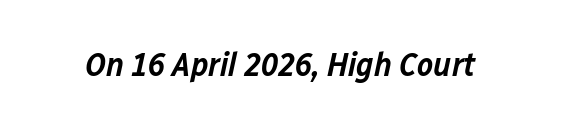
These lines are rendered in a variable-pitch font. The rendering applies a slant to the glyphs. These lines carry some extra weight — a demibold, not a full bold. The strip under each line holds only bare page.
